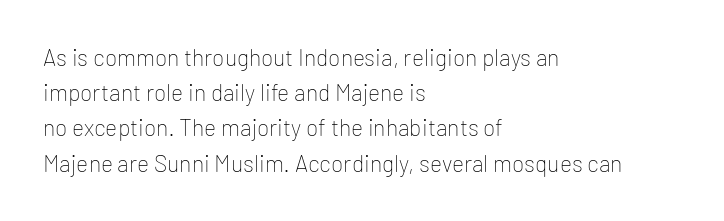
Q: Is the text bold? A: No.
Q: Is the text italic (slanted)? A: No, it is upright.
Q: Is the text underlined? A: No.
Q: How is the paragraph aligned? A: Left-aligned.
Q: Is the spacing between letters normal or unusually wide? A: Normal.
Q: Is the spacing between lines tight, normal or loose? A: Normal.
